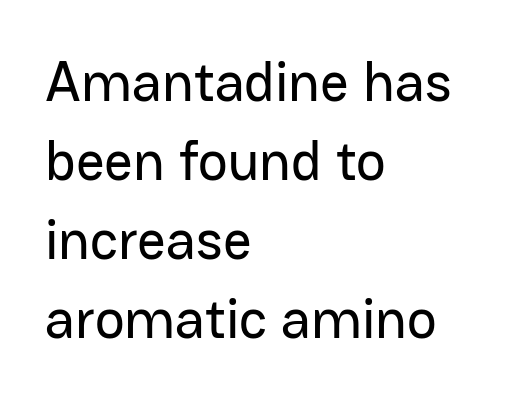
The rendering uses a moderate line-height, typical for paragraphs. The passage shown has conventional tracking throughout. Left-aligned paragraph, ragged on the right. A clean baseline with only descenders dipping below it.
